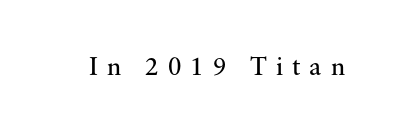
The image shows 26 px text type, upright; set unusually wide letter spacing (+0.34 em), not underlined.
